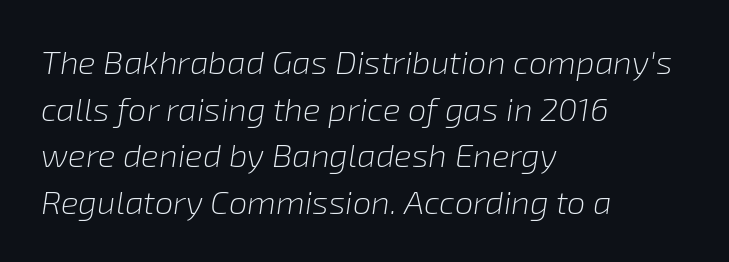
The image shows 33 px light type, italic (leaning right); set left-aligned, normal line spacing (1.41x), normal letter spacing, not underlined; low stroke contrast and a medium x-height.
